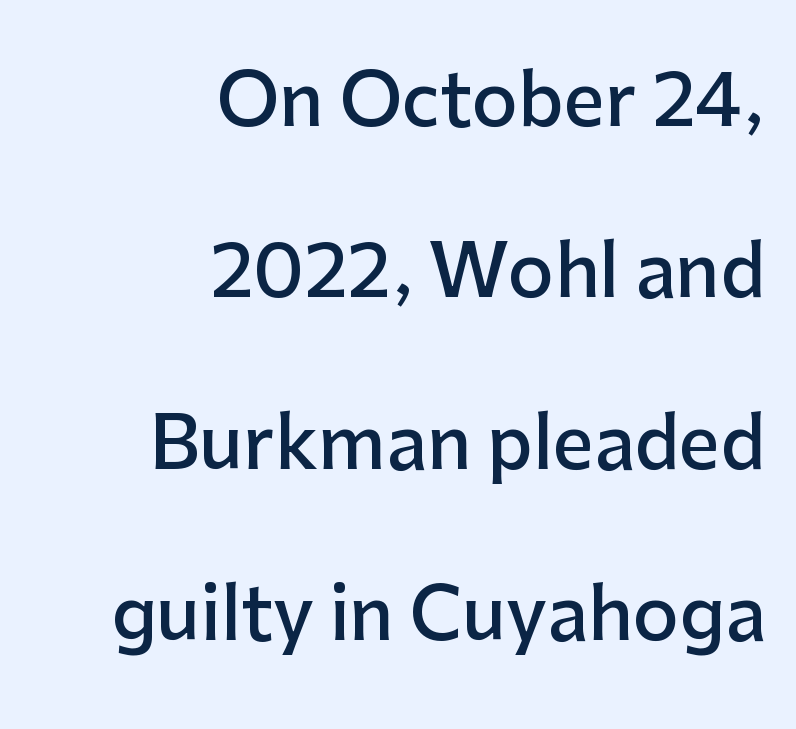
{"serif": "no", "italic": "no", "bold": "semi", "weight": "semibold", "width": "normal", "stroke_contrast": "low", "x_height": "medium", "monospaced": "no", "underline": "no", "align": "right", "line_spacing": "loose", "line_spacing_ratio": 2.38, "letter_spacing": "normal", "letter_spacing_em": 0.0, "glyph_px": 72}
